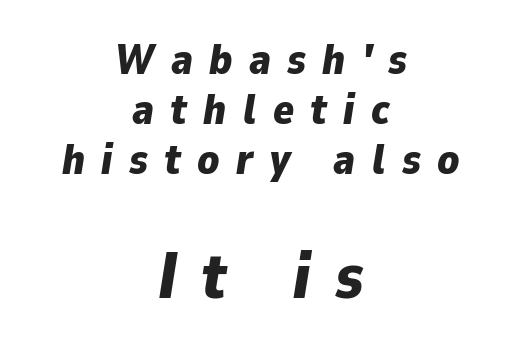
{"italic": "yes", "lean": "right", "slant_degrees": 9, "bold": "yes", "weight": "bold", "width": "normal", "stroke_contrast": "low", "x_height": "medium", "monospaced": "no", "underline": "no", "align": "center", "line_spacing_ratio": 1.16, "letter_spacing": "wide", "letter_spacing_em": 0.38, "larger_block": "second", "size_ratio": 1.51, "glyph_px": 65}
